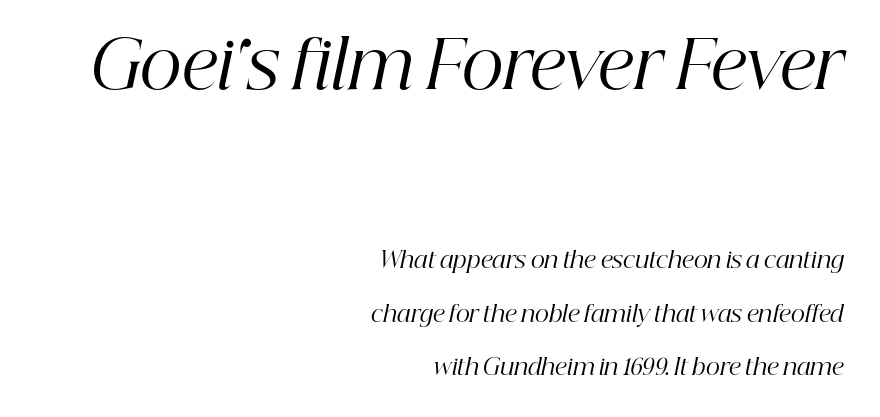
The characters display serif detailing at their extremities. The line texture is even and compact thanks to regular tracking. Stems here are at most as thick as an everyday book face. Yep, that's italic — everything's leaning.
